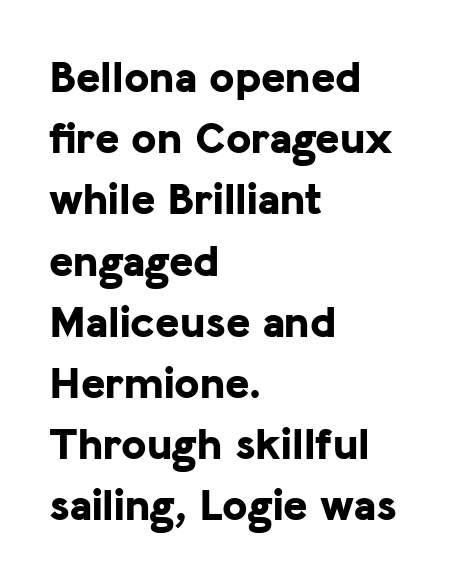
Examine the stroke ends and you'll find no serifs. Designer's note — italics off, roman on. Each row of text sits above clean, open space. The rendering uses a moderate line-height, typical for paragraphs. Is this a fixed-width face? No — the glyphs have proportional, varying widths.
